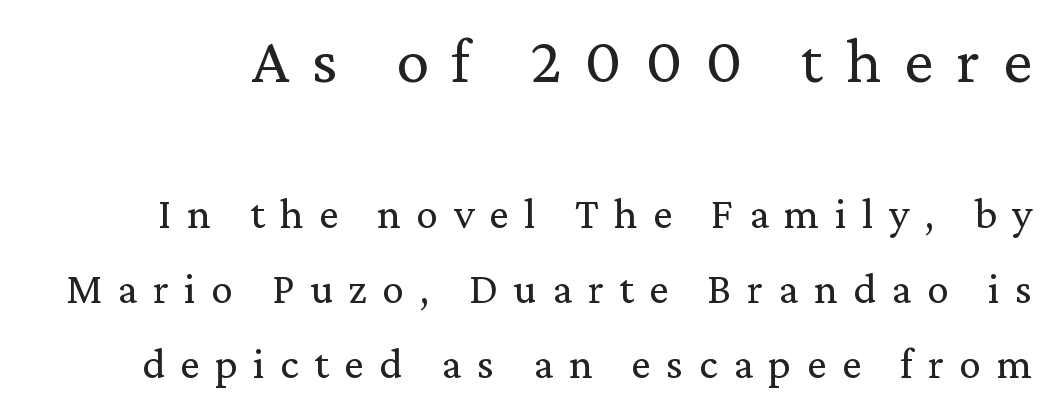
Stems and bowls with no extra thickness — not bold. The line texture is sparse and dotted thanks to wide tracking. The initial chunk of copy outweighs the following chunk in type size. Spacing verdict: proportional, widths tailored to each character.
